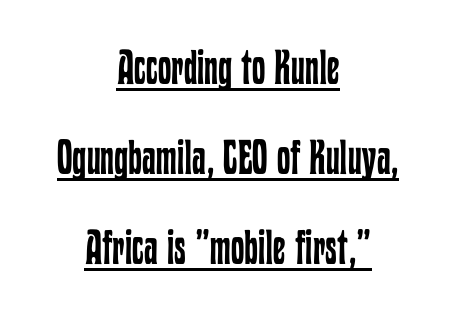
Q: Is the text bold? A: No.
Q: Is the text italic (slanted)? A: No, it is upright.
Q: Is the text underlined? A: Yes.
Q: How is the paragraph aligned? A: Centered.
Q: Is the spacing between letters normal or unusually wide? A: Normal.
Q: Width (condensed, normal, or wide)? A: Condensed.
Q: Stroke contrast? A: Low.
Q: x-height? A: Medium.
Q: Monospaced? A: No.
